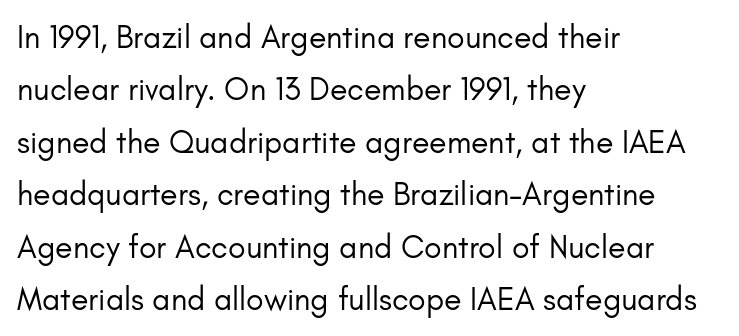
Style check: upright. A typesetter would label this face a sans. The cut favours lightness, reaching ordinary text weight at its darkest. The horizontal fit of the characters is conventional and even.
